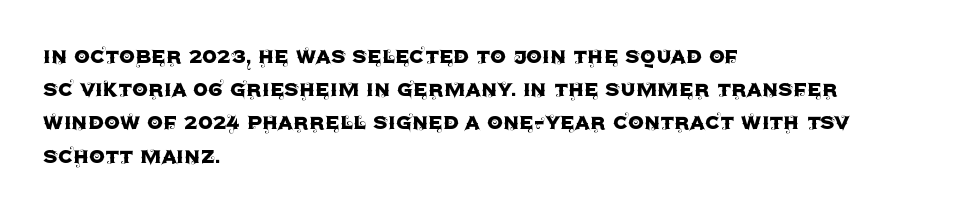
Q: Is the text italic (slanted)? A: No, it is upright.
Q: Is the text underlined? A: No.
Q: How is the paragraph aligned? A: Left-aligned.
Q: Is the spacing between letters normal or unusually wide? A: Normal.
Q: Is the spacing between lines tight, normal or loose? A: Normal.
